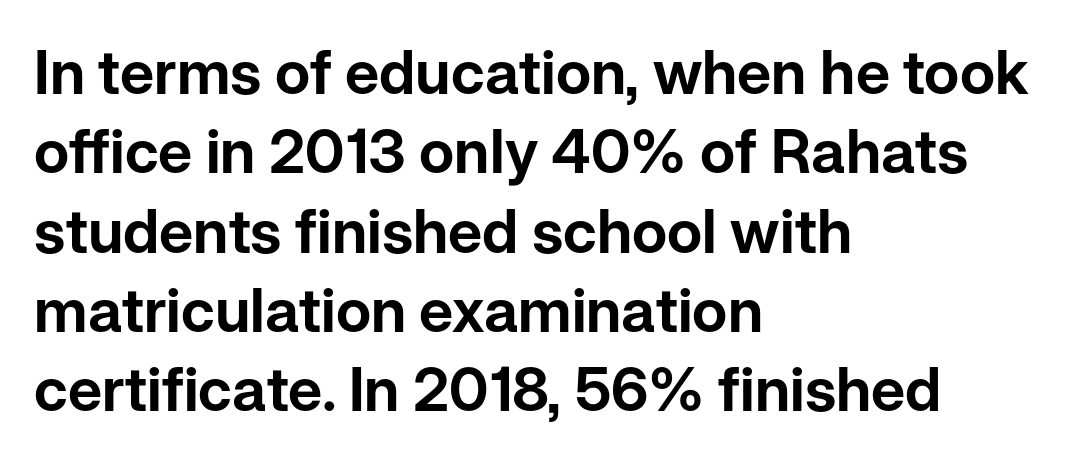
The image shows 61 px sans-serif type, upright; set left-aligned, normal line spacing (1.3x), normal letter spacing, not underlined; low stroke contrast and a medium x-height.
